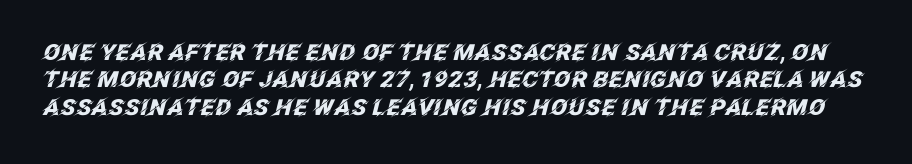
{"italic": "yes", "lean": "right", "slant_degrees": 12, "bold": "yes", "underline": "no", "line_spacing": "normal", "line_spacing_ratio": 1.25, "letter_spacing": "normal", "letter_spacing_em": 0.0, "glyph_px": 22}
